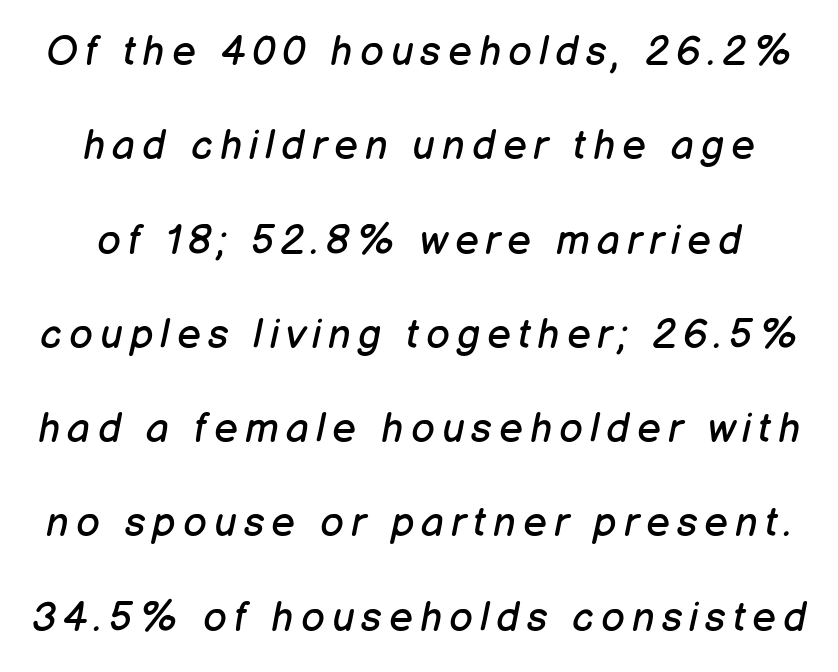
Q: Is the text bold? A: No.
Q: Is the text italic (slanted)? A: Yes, it leans right by about 12 degrees.
Q: Is the text underlined? A: No.
Q: Is the spacing between lines tight, normal or loose? A: Loose.
Q: Width (condensed, normal, or wide)? A: Normal.
Q: Stroke contrast? A: Low.
Q: x-height? A: Medium.
Q: Monospaced? A: No.
